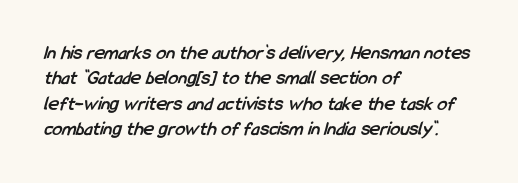
Q: Is the text bold? A: Yes.
Q: Is the text underlined? A: No.
Q: How is the paragraph aligned? A: Left-aligned.
Q: Is the spacing between letters normal or unusually wide? A: Normal.
Q: Is the spacing between lines tight, normal or loose? A: Normal.
